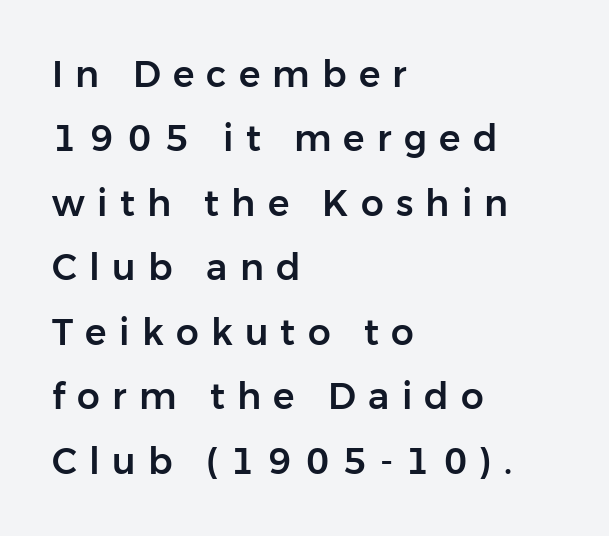
Q: Is the text italic (slanted)? A: No, it is upright.
Q: Is the typeface a serif or a sans-serif typeface? A: Sans-serif.
Q: Is the text underlined? A: No.
Q: How is the paragraph aligned? A: Left-aligned.
Q: Is the spacing between letters normal or unusually wide? A: Unusually wide.
Q: Width (condensed, normal, or wide)? A: Normal.
Q: Stroke contrast? A: Low.
Q: x-height? A: Medium.
Q: Monospaced? A: No.
